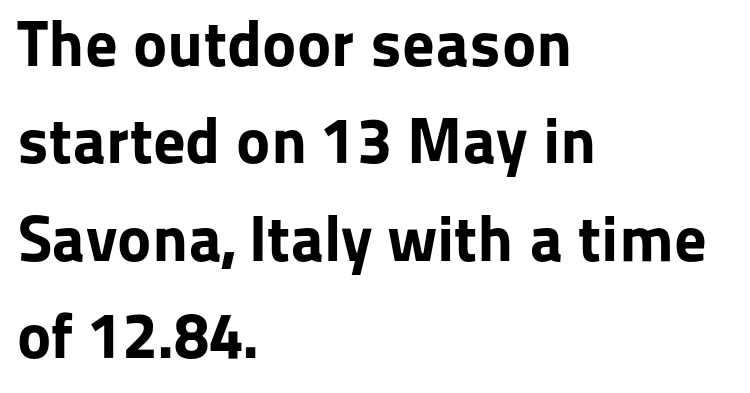
The image shows 65 px bold sans-serif type, upright; set left-aligned, normal line spacing (1.5x), normal letter spacing, not underlined; low stroke contrast and a medium x-height.
